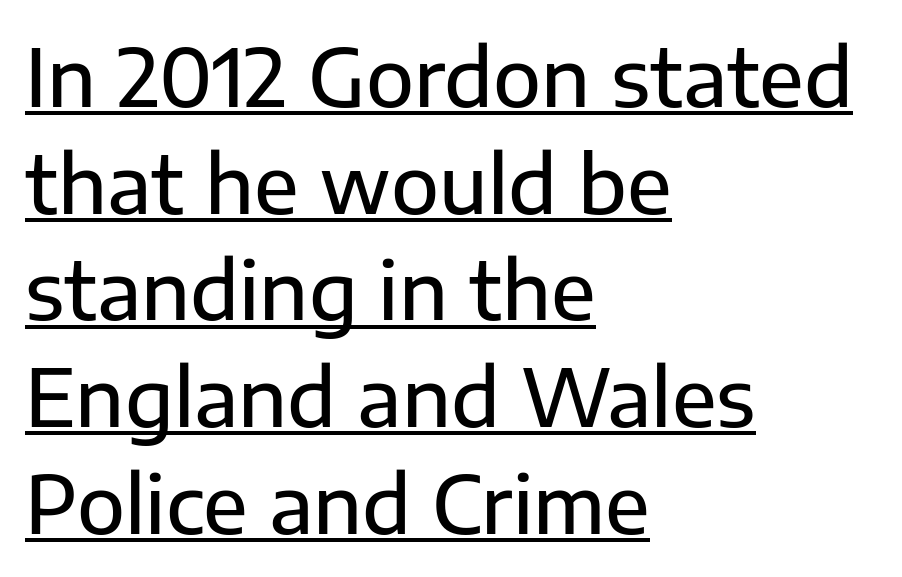
The image shows 79 px sans-serif type, upright; set left-aligned, normal line spacing (1.35x), normal letter spacing, underlined; low stroke contrast and a medium x-height.
